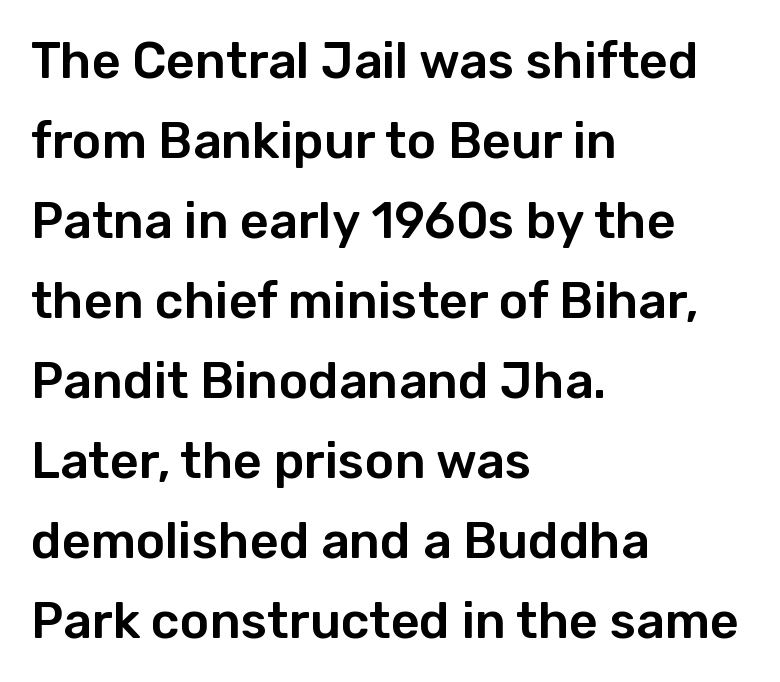
The image shows 50 px sans-serif type, upright; set left-aligned, normal line spacing (1.6x), normal letter spacing, not underlined; low stroke contrast and a medium x-height.
